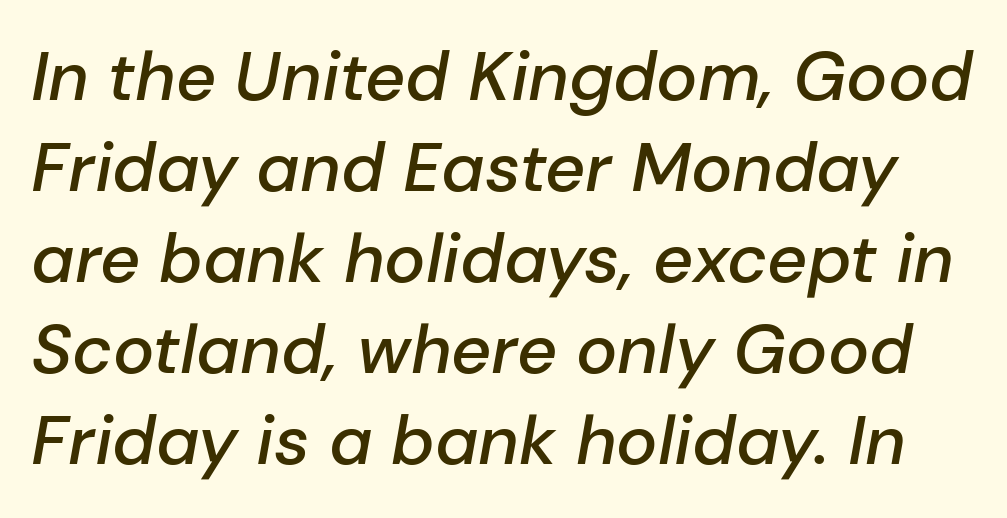
Look at the tracking — it's just the regular setting, nothing added. Just letters on the line, the space beneath them empty. This is moderately heavy type, rendered in semibold. The space between consecutive lines is moderate.
